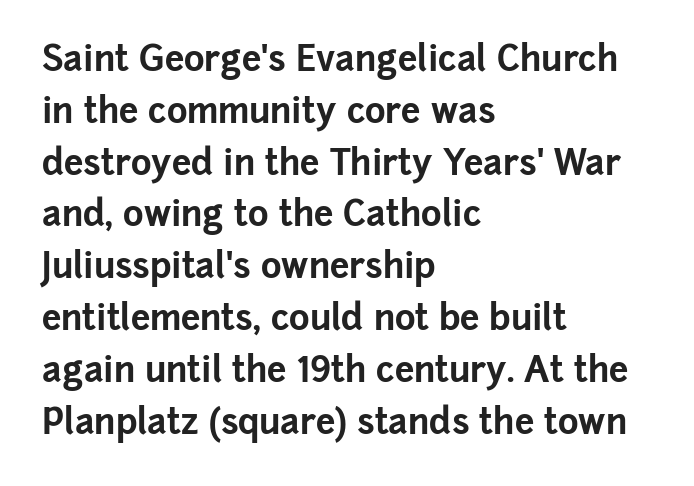
{"serif": "no", "italic": "no", "bold": "yes", "weight": "bold", "width": "normal", "stroke_contrast": "low", "x_height": "medium", "monospaced": "no", "underline": "no", "align": "left", "line_spacing": "normal", "line_spacing_ratio": 1.48, "letter_spacing": "normal", "letter_spacing_em": 0.0, "glyph_px": 35}
